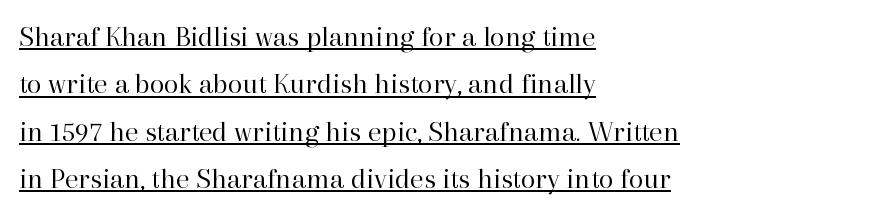
The image shows 30 px regular-weight serif type, upright; set left-aligned, normal line spacing (1.58x), normal letter spacing, underlined; high stroke contrast and a medium x-height.
